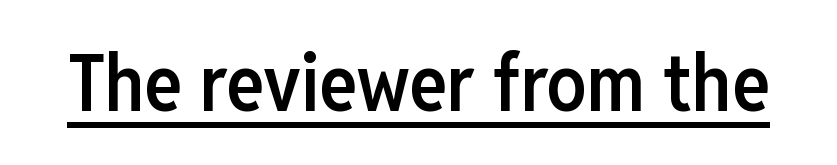
The image shows 79 px semibold, condensed sans-serif type, upright; set normal letter spacing, underlined; low stroke contrast and a medium x-height.
